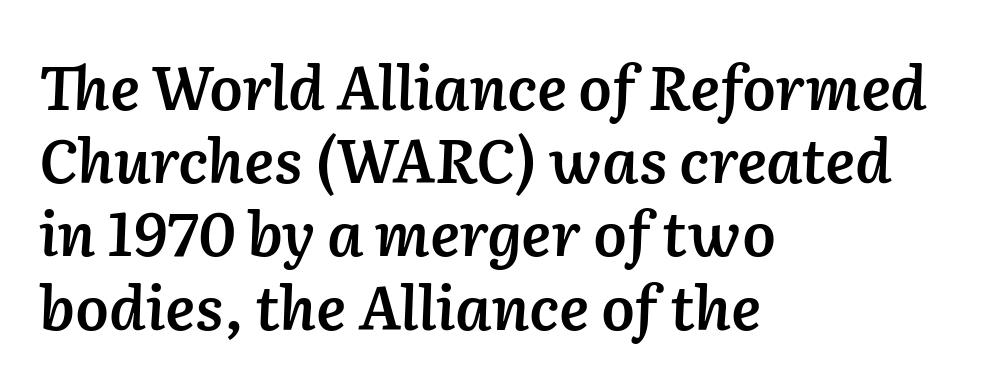
The image shows 60 px semibold type, italic (leaning right); set left-aligned, line spacing 1.22x, normal letter spacing, not underlined; low stroke contrast and a medium x-height.
